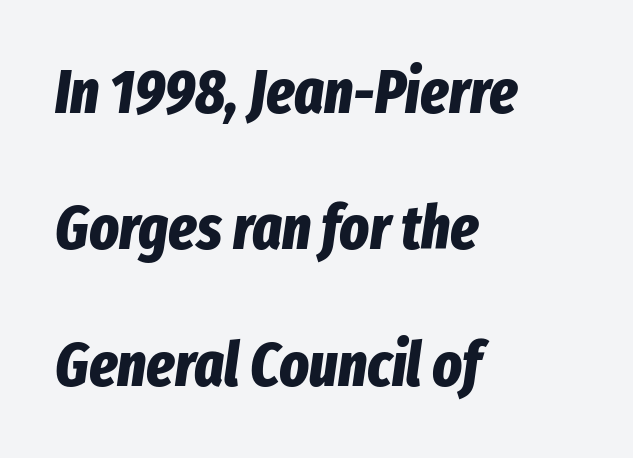
Q: Is the text bold? A: Yes.
Q: Is the text italic (slanted)? A: Yes, it leans right by about 8 degrees.
Q: Is the text underlined? A: No.
Q: How is the paragraph aligned? A: Left-aligned.
Q: Is the spacing between letters normal or unusually wide? A: Normal.
Q: Is the spacing between lines tight, normal or loose? A: Loose.
Q: Width (condensed, normal, or wide)? A: Condensed.
Q: Stroke contrast? A: Low.
Q: x-height? A: Medium.
Q: Monospaced? A: No.
